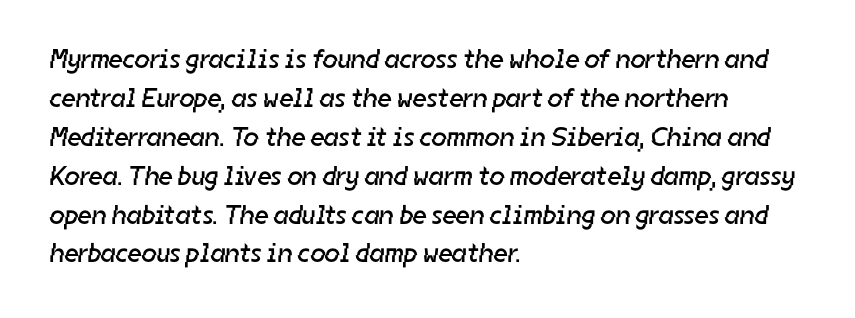
The image shows 27 px text type; set left-aligned, normal line spacing (1.44x), normal letter spacing, not underlined.
